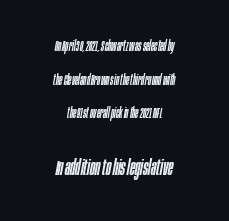
Q: Is the text italic (slanted)? A: Yes, it leans right by about 10 degrees.
Q: Is the text underlined? A: No.
Q: How is the paragraph aligned? A: Centered.
Q: Is the spacing between letters normal or unusually wide? A: Normal.
Q: Is the spacing between lines tight, normal or loose? A: Loose.
Q: Which block of text is set in a larger size, the first (top) or the second (bottom)? A: The second (bottom) one.
